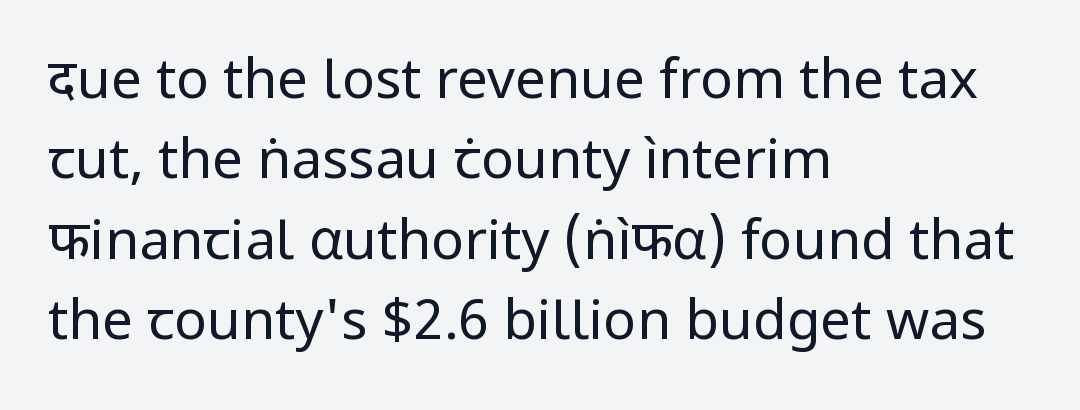
Q: Is the text bold? A: No.
Q: Is the text italic (slanted)? A: No, it is upright.
Q: Is the typeface a serif or a sans-serif typeface? A: Sans-serif.
Q: Is the text underlined? A: No.
Q: How is the paragraph aligned? A: Left-aligned.
Q: Is the spacing between letters normal or unusually wide? A: Normal.
Q: Is the spacing between lines tight, normal or loose? A: Normal.
Q: Width (condensed, normal, or wide)? A: Normal.
Q: Stroke contrast? A: Low.
Q: x-height? A: Medium.
Q: Monospaced? A: No.
